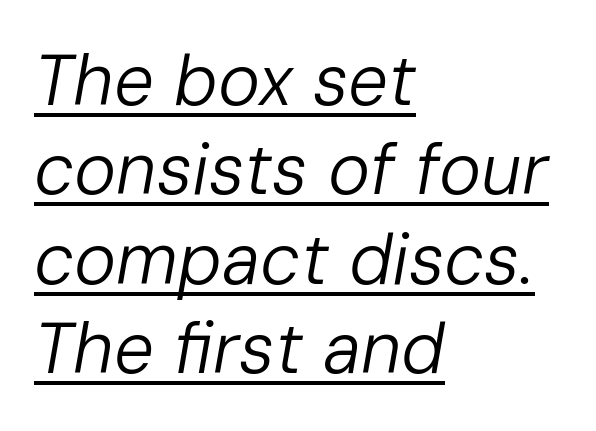
Q: Is the text bold? A: No.
Q: Is the text italic (slanted)? A: Yes, it leans right by about 10 degrees.
Q: Is the text underlined? A: Yes.
Q: How is the paragraph aligned? A: Left-aligned.
Q: Is the spacing between letters normal or unusually wide? A: Normal.
Q: Is the spacing between lines tight, normal or loose? A: Normal.
Q: Width (condensed, normal, or wide)? A: Normal.
Q: Stroke contrast? A: Low.
Q: x-height? A: Medium.
Q: Monospaced? A: No.
